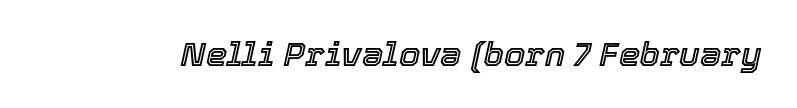
Honestly, there is no underline to notice here at all. In terms of letterspacing, this is plain default setting. These lines were composed using italics. These lines are rendered in a variable-pitch font.
